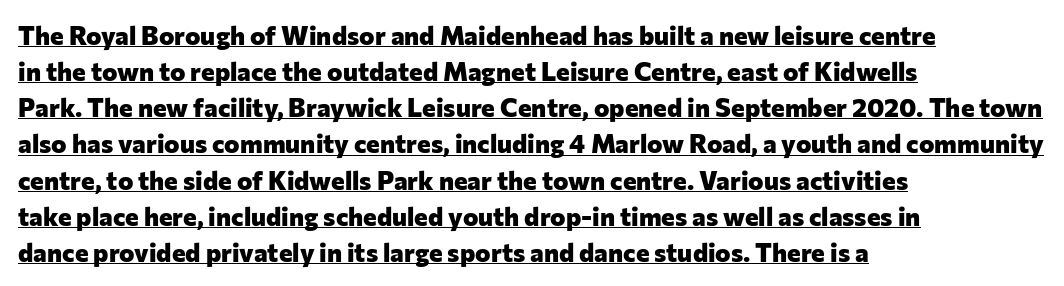
The image shows 26 px bold type, upright; set left-aligned, normal line spacing (1.39x), normal letter spacing, underlined.
